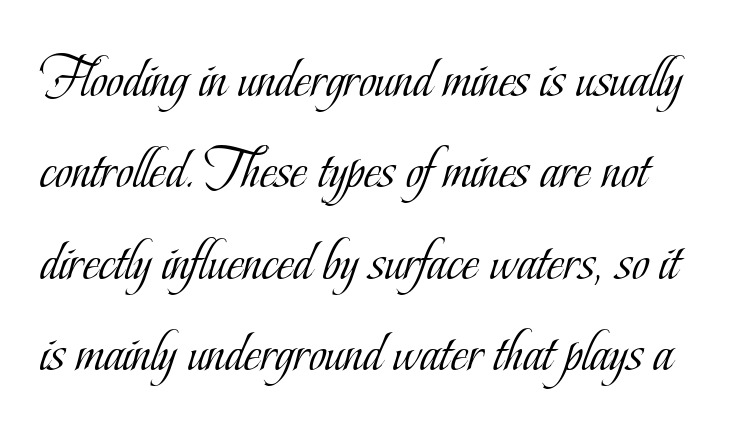
Ink coverage per letter is moderate at most. The space between consecutive lines is moderate. No extra tracking has been applied to these lines. Underlining? Definitely not there.
